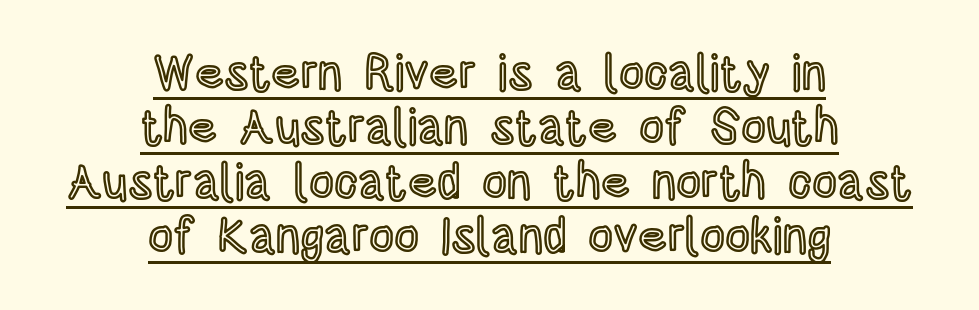
Q: Is the text italic (slanted)? A: No, it is upright.
Q: Is the text underlined? A: Yes.
Q: How is the paragraph aligned? A: Centered.
Q: Is the spacing between letters normal or unusually wide? A: Normal.
Q: Is the spacing between lines tight, normal or loose? A: Tight.
Q: Width (condensed, normal, or wide)? A: Condensed.
Q: x-height? A: Large.
Q: Monospaced? A: No.
